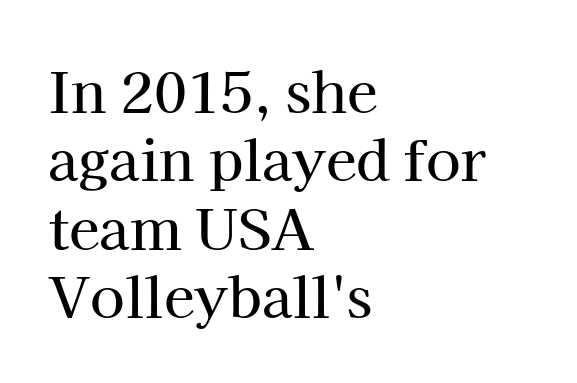
{"serif": "yes", "italic": "no", "width": "normal", "stroke_contrast": "high", "x_height": "medium", "monospaced": "no", "underline": "no", "align": "left", "line_spacing_ratio": 1.22, "letter_spacing": "normal", "letter_spacing_em": 0.0, "glyph_px": 56}
